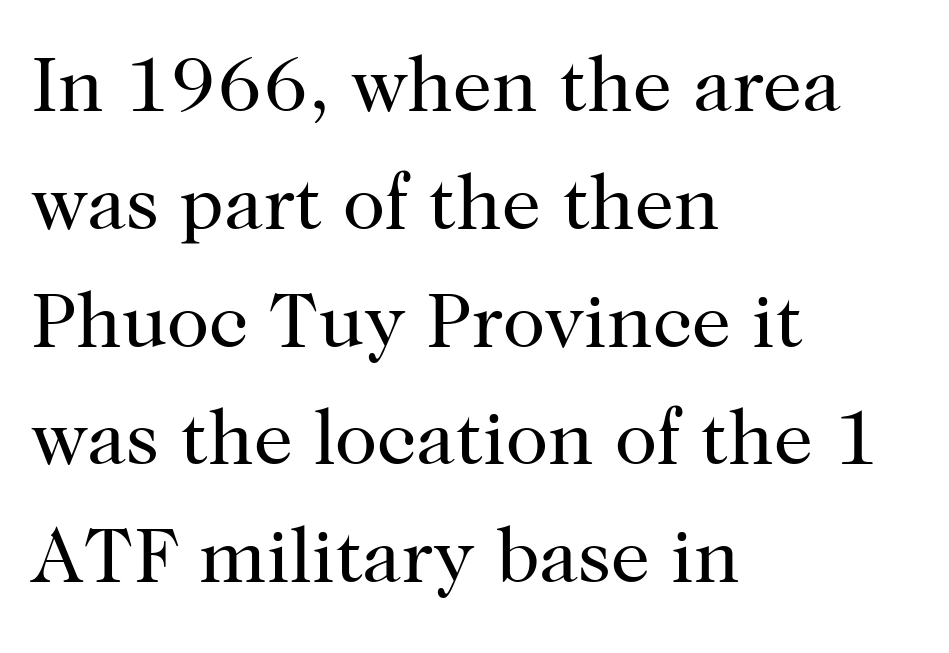
{"serif": "yes", "italic": "no", "bold": "no", "weight": "regular", "width": "normal", "stroke_contrast": "high", "x_height": "medium", "monospaced": "no", "underline": "no", "align": "left", "line_spacing": "normal", "line_spacing_ratio": 1.51, "letter_spacing": "normal", "letter_spacing_em": 0.0, "glyph_px": 78}
